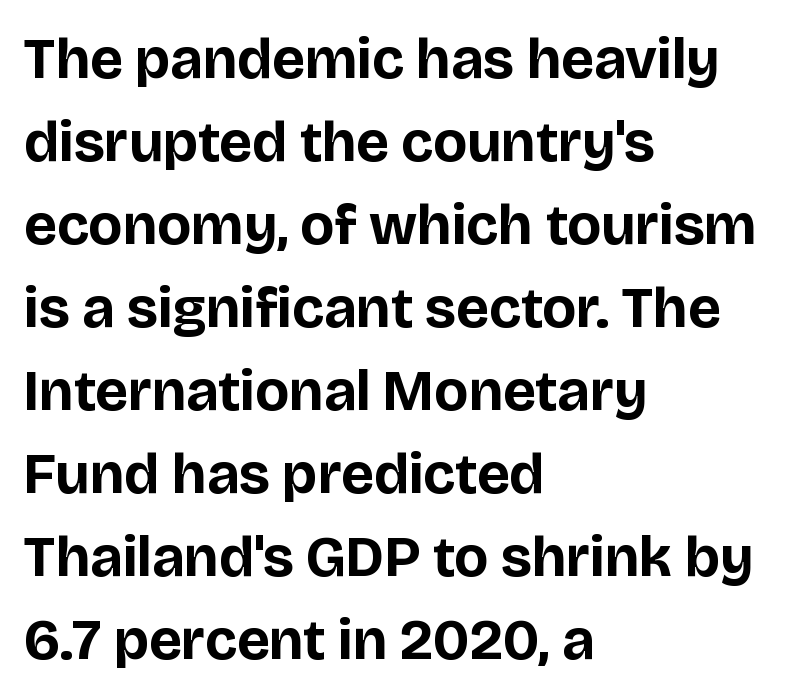
The type is set solid horizontally, with unmodified tracking. The letters stand straight up with perfectly vertical stems. The designer went with a sans here, leaving each stem footless. The line-height multiplier appears to be the usual default. The strip under each line holds only bare page.
